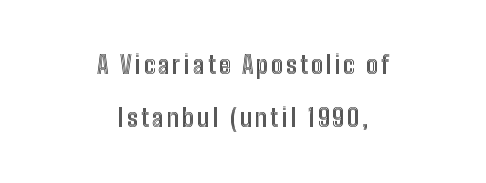
If you measured baseline to baseline, you'd find a long distance. Notice how the passage keeps no hard edge, just a central spine. A clean baseline with only descenders dipping below it. This is the regular roman posture of the typeface.
